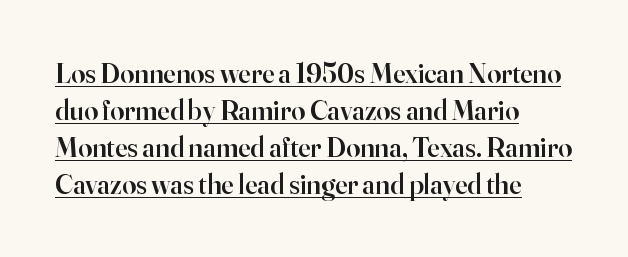
{"serif": "yes", "italic": "no", "bold": "semi", "weight": "semibold", "width": "normal", "stroke_contrast": "high", "x_height": "small", "monospaced": "no", "underline": "yes", "align": "left", "line_spacing": "normal", "line_spacing_ratio": 1.32, "letter_spacing": "normal", "letter_spacing_em": 0.0, "glyph_px": 28}
